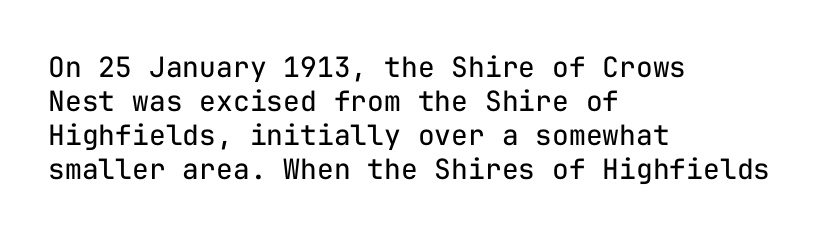
{"serif": "no", "italic": "no", "bold": "no", "weight": "regular", "width": "normal", "stroke_contrast": "low", "x_height": "medium", "monospaced": "yes", "underline": "no", "align": "left", "line_spacing_ratio": 1.21, "letter_spacing": "normal", "letter_spacing_em": 0.0, "glyph_px": 28}
